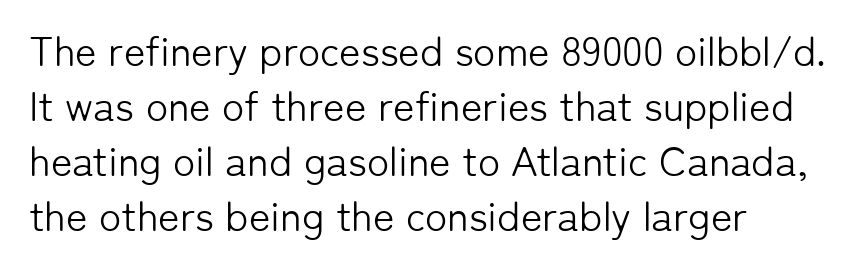
I'd call this a sans setting — the letters go barefoot. Do the characters align in a grid? No, the font is proportional. Heft: none added — not bold. The space beneath each line is pristine and unruled. Regarding leading, the lines here are spaced in the standard way.
